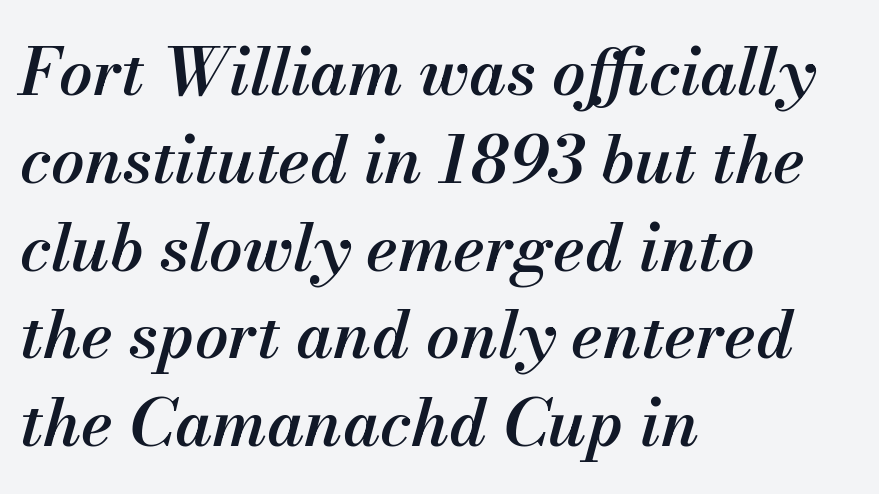
The image shows 66 px semibold type, italic (leaning right); set left-aligned, normal line spacing (1.33x), normal letter spacing, not underlined; medium stroke contrast and a small x-height.
